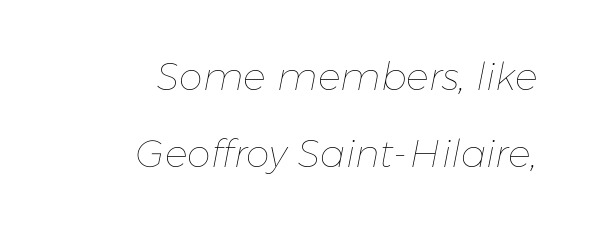
Q: Is the text bold? A: No.
Q: Is the text italic (slanted)? A: Yes, it leans right by about 11 degrees.
Q: Is the text underlined? A: No.
Q: How is the paragraph aligned? A: Right-aligned.
Q: Is the spacing between letters normal or unusually wide? A: Normal.
Q: Is the spacing between lines tight, normal or loose? A: Loose.
Q: Width (condensed, normal, or wide)? A: Normal.
Q: Stroke contrast? A: Low.
Q: x-height? A: Medium.
Q: Monospaced? A: No.
